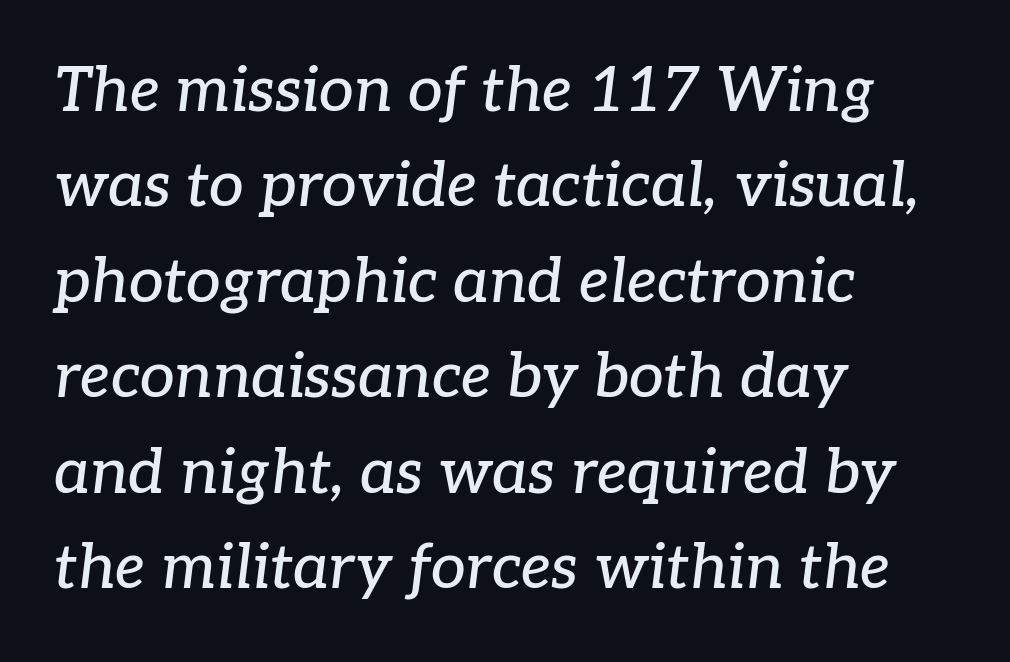
The image shows 62 px serif type, italic (leaning right); set left-aligned, normal line spacing (1.54x), normal letter spacing, not underlined; low stroke contrast and a medium x-height.
